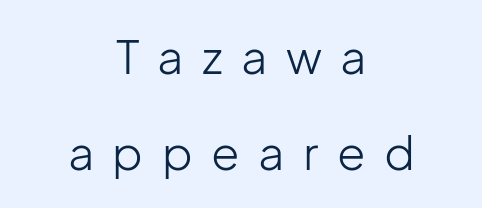
Q: Is the text bold? A: No.
Q: Is the text italic (slanted)? A: No, it is upright.
Q: Is the typeface a serif or a sans-serif typeface? A: Sans-serif.
Q: Is the text underlined? A: No.
Q: How is the paragraph aligned? A: Centered.
Q: Is the spacing between letters normal or unusually wide? A: Unusually wide.
Q: Is the spacing between lines tight, normal or loose? A: Loose.
Q: Width (condensed, normal, or wide)? A: Normal.
Q: Stroke contrast? A: Low.
Q: x-height? A: Medium.
Q: Monospaced? A: No.
